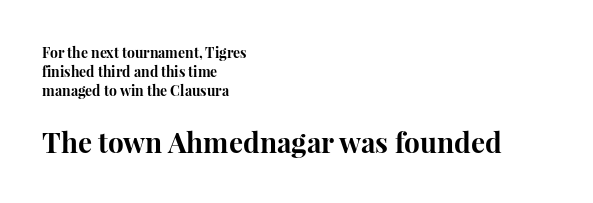
The image shows 28 px bold serif type, upright; set left-aligned, normal line spacing (1.37x), normal letter spacing, not underlined; the second (bottom) block is 2.0x larger; high stroke contrast and a medium x-height.
